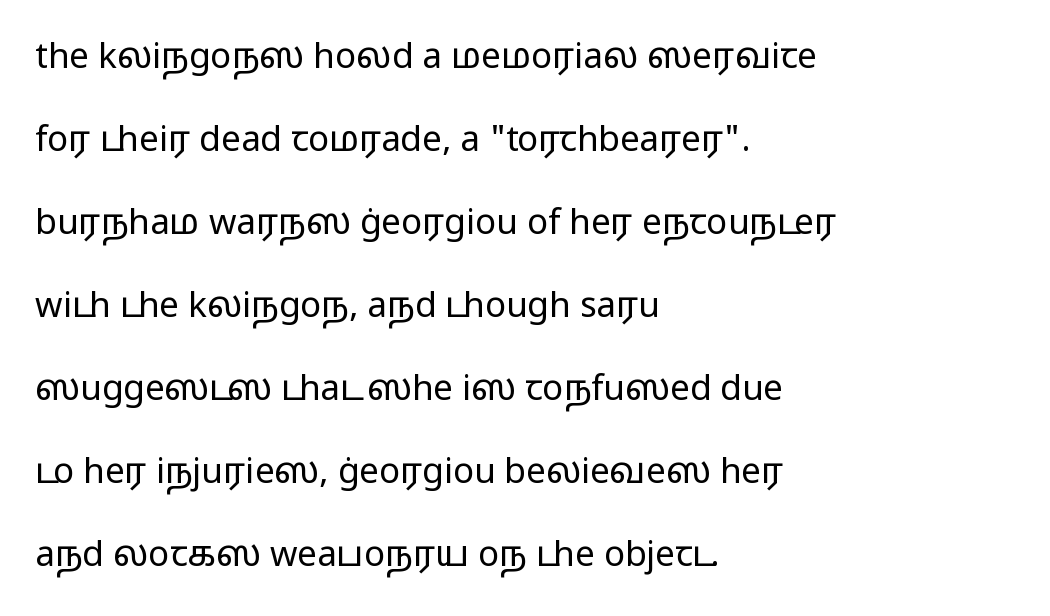
A sans-serif font was chosen for this passage. A bare baseline throughout the passage. Ink coverage per letter is moderate at most. The leading is generous, giving the passage an open texture. Letter spacing: default. Posture: upright roman.
